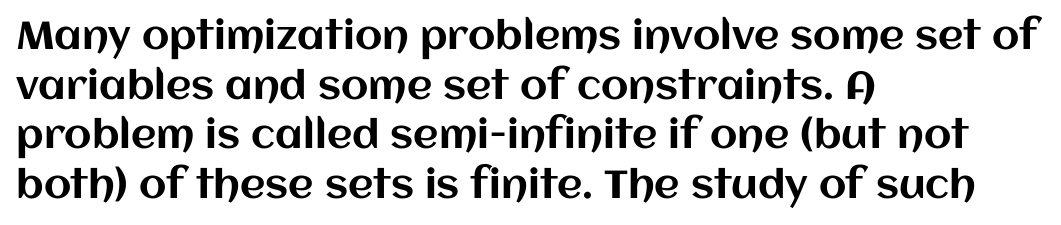
Q: Is the text italic (slanted)? A: No, it is upright.
Q: Is the text underlined? A: No.
Q: How is the paragraph aligned? A: Left-aligned.
Q: Is the spacing between letters normal or unusually wide? A: Normal.
Q: Is the spacing between lines tight, normal or loose? A: Normal.
Q: Width (condensed, normal, or wide)? A: Normal.
Q: Stroke contrast? A: Medium.
Q: x-height? A: Large.
Q: Monospaced? A: No.
